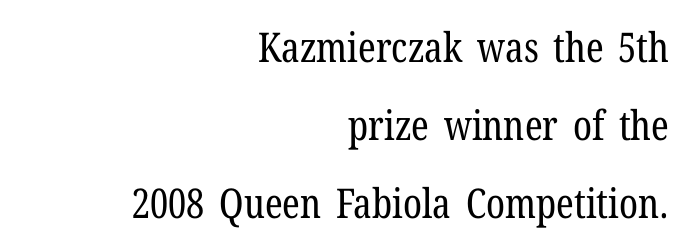
The image shows 41 px regular-weight, condensed serif type, upright; set right-aligned, loose line spacing (1.9x), normal letter spacing, not underlined; low stroke contrast and a medium x-height.
